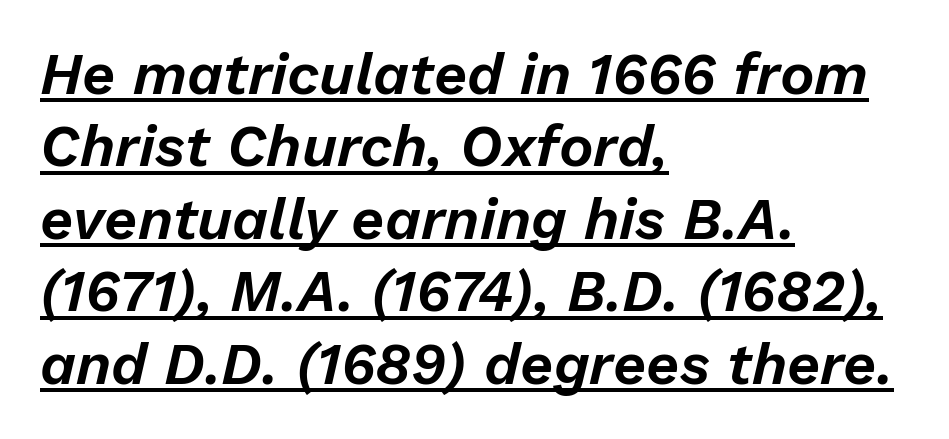
{"italic": "yes", "lean": "right", "slant_degrees": 13, "width": "normal", "stroke_contrast": "low", "x_height": "medium", "monospaced": "no", "underline": "yes", "align": "left", "line_spacing": "normal", "line_spacing_ratio": 1.25, "letter_spacing": "normal", "letter_spacing_em": 0.0, "glyph_px": 58}
